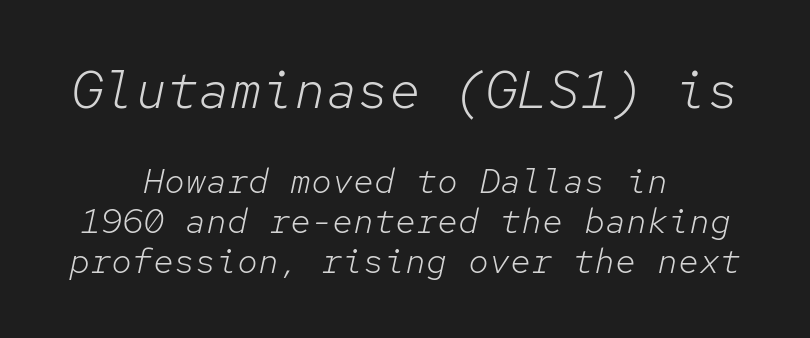
Q: Is the text bold? A: No.
Q: Is the text italic (slanted)? A: Yes, it leans right by about 12 degrees.
Q: Is the text underlined? A: No.
Q: How is the paragraph aligned? A: Centered.
Q: Is the spacing between letters normal or unusually wide? A: Normal.
Q: Is the spacing between lines tight, normal or loose? A: Tight.
Q: Which block of text is set in a larger size, the first (top) or the second (bottom)? A: The first (top) one.
Q: Width (condensed, normal, or wide)? A: Normal.
Q: Stroke contrast? A: Low.
Q: x-height? A: Medium.
Q: Monospaced? A: Yes.
